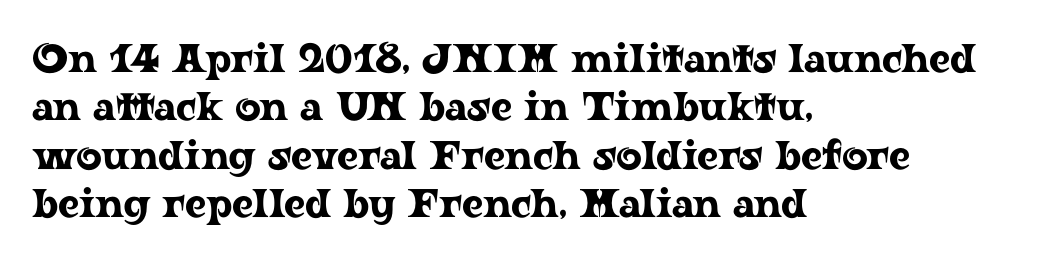
Q: Is the text italic (slanted)? A: No, it is upright.
Q: Is the typeface a serif or a sans-serif typeface? A: Serif.
Q: Is the text underlined? A: No.
Q: How is the paragraph aligned? A: Left-aligned.
Q: Is the spacing between letters normal or unusually wide? A: Normal.
Q: Width (condensed, normal, or wide)? A: Wide.
Q: Stroke contrast? A: Low.
Q: x-height? A: Medium.
Q: Monospaced? A: No.
